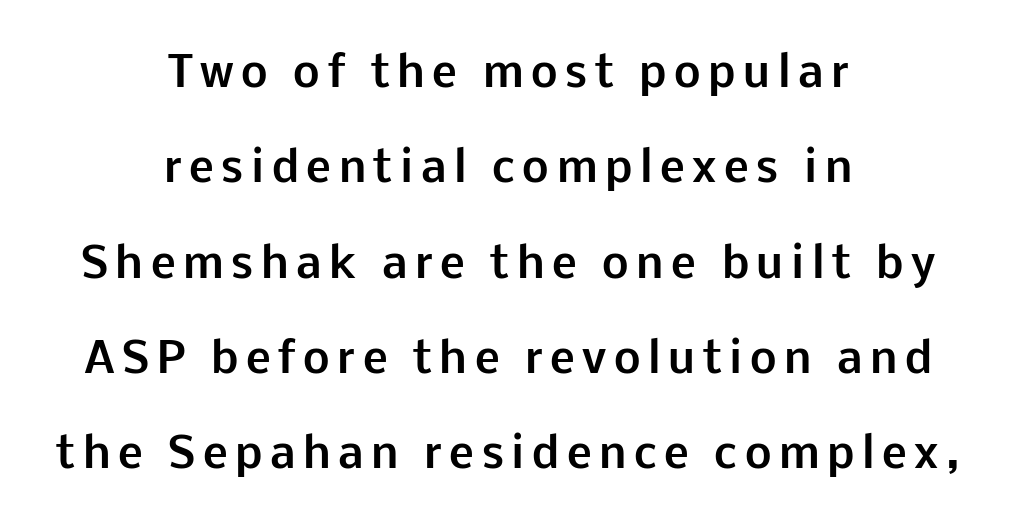
The whitespace from short lines is split evenly between both sides. Is there much room between lines? Yes — plenty of vertical air separates them. Type without underlining. Look at the bottom of the vertical strokes: they stop flat, with no serifs.
